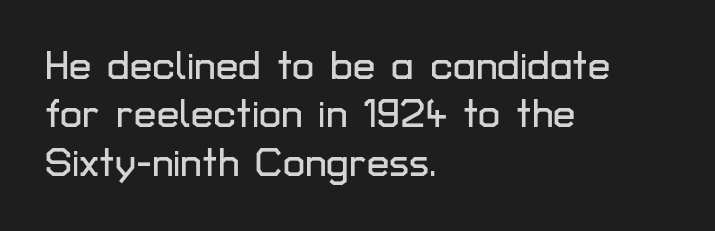
Q: Is the text italic (slanted)? A: No, it is upright.
Q: Is the typeface a serif or a sans-serif typeface? A: Sans-serif.
Q: Is the text underlined? A: No.
Q: How is the paragraph aligned? A: Left-aligned.
Q: Is the spacing between letters normal or unusually wide? A: Normal.
Q: Width (condensed, normal, or wide)? A: Normal.
Q: Stroke contrast? A: Low.
Q: x-height? A: Medium.
Q: Monospaced? A: No.
